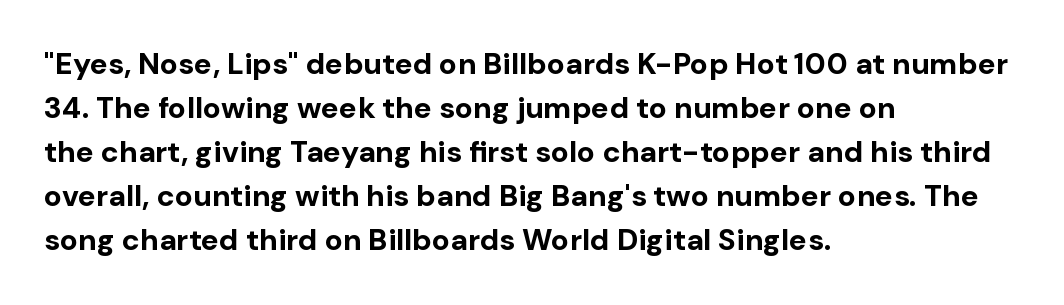
{"serif": "no", "italic": "no", "bold": "yes", "weight": "bold", "width": "normal", "stroke_contrast": "low", "x_height": "medium", "monospaced": "no", "underline": "no", "align": "left", "line_spacing": "normal", "line_spacing_ratio": 1.47, "letter_spacing": "normal", "letter_spacing_em": 0.0, "glyph_px": 30}
